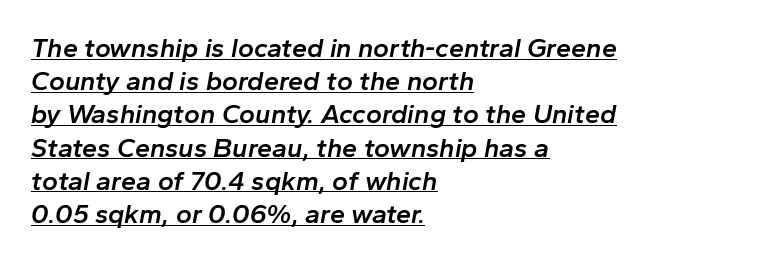
The image shows 27 px text type, italic (leaning right); set left-aligned, line spacing 1.23x, normal letter spacing, underlined.
